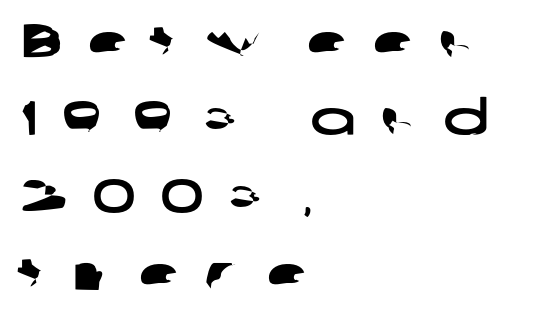
Q: Is the typeface a serif or a sans-serif typeface? A: Sans-serif.
Q: Is the text underlined? A: No.
Q: How is the paragraph aligned? A: Left-aligned.
Q: Is the spacing between letters normal or unusually wide? A: Unusually wide.
Q: Is the spacing between lines tight, normal or loose? A: Normal.
Q: Width (condensed, normal, or wide)? A: Wide.
Q: Stroke contrast? A: Low.
Q: x-height? A: Medium.
Q: Monospaced? A: No.
